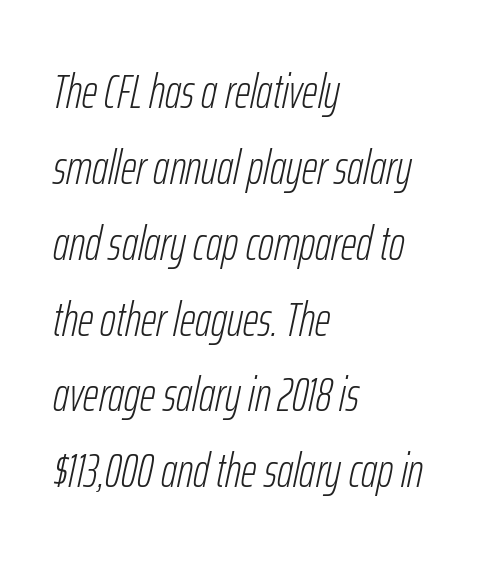
{"italic": "yes", "lean": "right", "slant_degrees": 12, "bold": "no", "weight": "light", "width": "condensed", "stroke_contrast": "low", "x_height": "medium", "monospaced": "no", "underline": "no", "align": "left", "line_spacing": "normal", "line_spacing_ratio": 1.58, "letter_spacing": "normal", "letter_spacing_em": 0.0, "glyph_px": 48}
